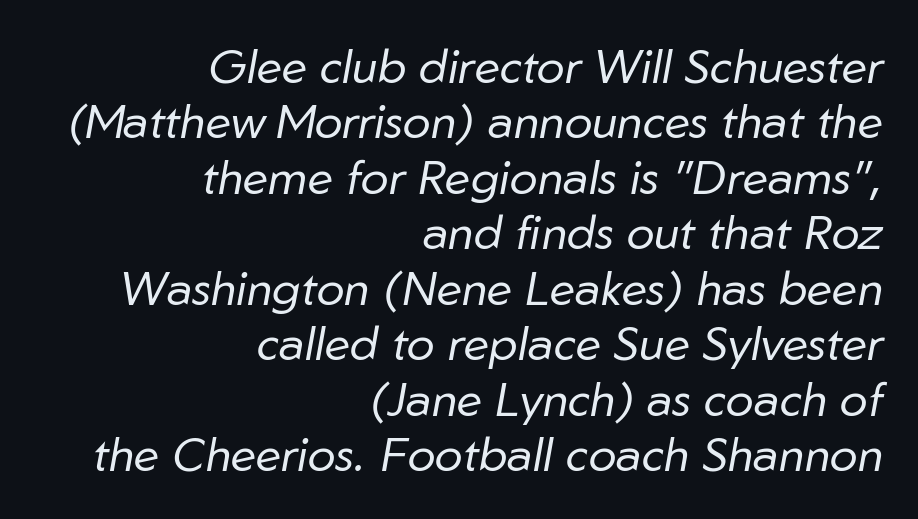
{"italic": "yes", "lean": "right", "slant_degrees": 10, "bold": "no", "weight": "regular", "width": "normal", "stroke_contrast": "low", "x_height": "medium", "monospaced": "no", "underline": "no", "align": "right", "line_spacing_ratio": 1.18, "letter_spacing": "normal", "letter_spacing_em": 0.0, "glyph_px": 47}
